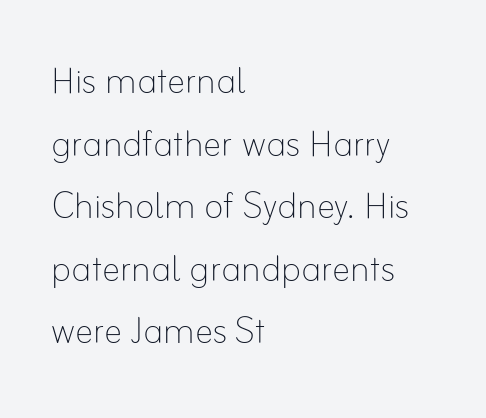
{"italic": "no", "bold": "no", "weight": "thin", "width": "normal", "stroke_contrast": "low", "x_height": "small", "monospaced": "no", "underline": "no", "align": "left", "line_spacing": "normal", "line_spacing_ratio": 1.36, "letter_spacing": "normal", "letter_spacing_em": 0.0, "glyph_px": 46}
